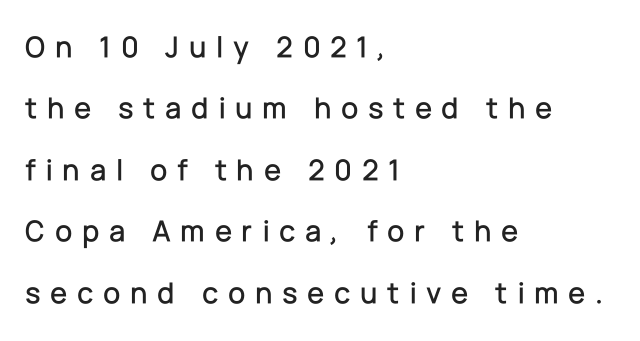
Q: Is the text italic (slanted)? A: No, it is upright.
Q: Is the typeface a serif or a sans-serif typeface? A: Sans-serif.
Q: Is the text underlined? A: No.
Q: How is the paragraph aligned? A: Left-aligned.
Q: Is the spacing between letters normal or unusually wide? A: Unusually wide.
Q: Is the spacing between lines tight, normal or loose? A: Loose.
Q: Width (condensed, normal, or wide)? A: Normal.
Q: Stroke contrast? A: Low.
Q: x-height? A: Medium.
Q: Monospaced? A: No.
